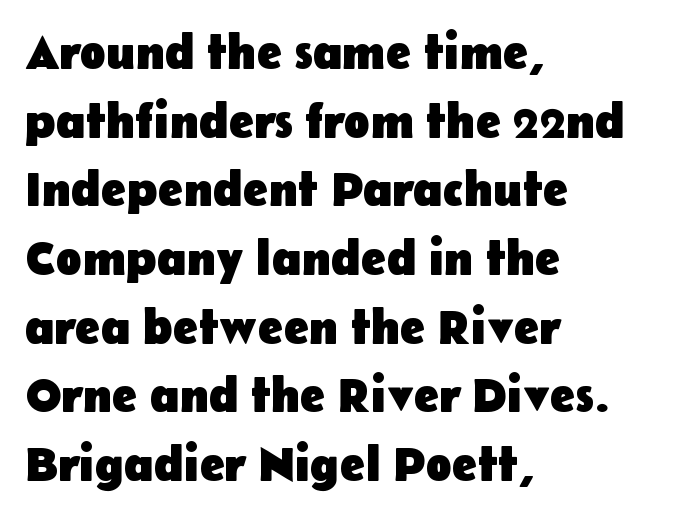
Q: Is the text bold? A: Yes.
Q: Is the text italic (slanted)? A: No, it is upright.
Q: Is the typeface a serif or a sans-serif typeface? A: Sans-serif.
Q: Is the text underlined? A: No.
Q: How is the paragraph aligned? A: Left-aligned.
Q: Is the spacing between letters normal or unusually wide? A: Normal.
Q: Is the spacing between lines tight, normal or loose? A: Normal.
Q: Width (condensed, normal, or wide)? A: Normal.
Q: Stroke contrast? A: Low.
Q: x-height? A: Medium.
Q: Monospaced? A: No.
